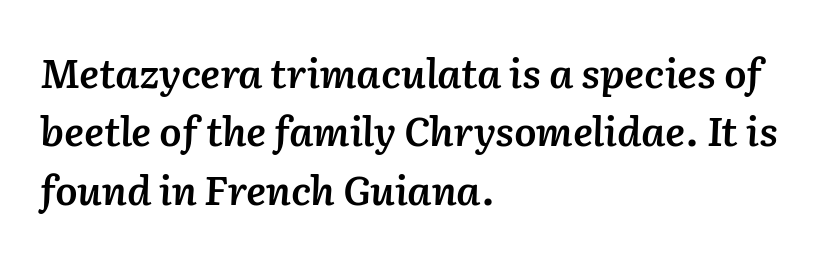
{"italic": "yes", "lean": "right", "slant_degrees": 2, "bold": "semi", "weight": "semibold", "width": "normal", "stroke_contrast": "low", "x_height": "medium", "monospaced": "no", "underline": "no", "align": "left", "line_spacing": "normal", "line_spacing_ratio": 1.46, "letter_spacing": "normal", "letter_spacing_em": 0.0, "glyph_px": 40}
